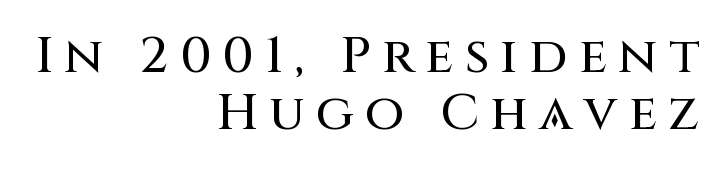
The image shows 51 px sans-serif type, upright; set right-aligned, tight line spacing (1.11x), unusually wide letter spacing (+0.22 em), not underlined; medium stroke contrast and a large x-height.
